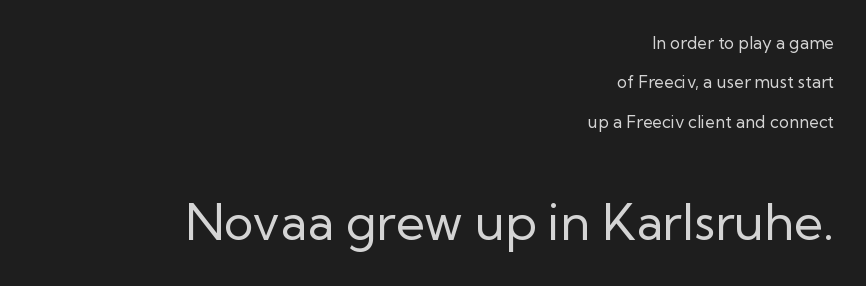
The rendering uses a large line-height, opening up the rows. You could not count columns in this text — the font is proportionally spaced. Weight: not bold — regular or lighter. The face used here appears at its bigger size in the lower chunk.
